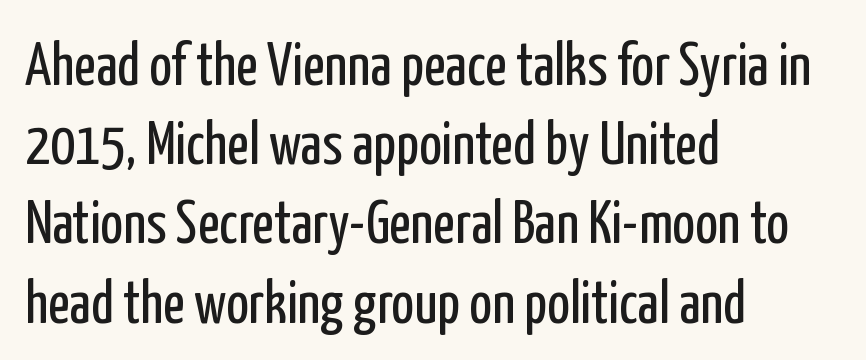
{"serif": "no", "italic": "no", "bold": "no", "weight": "regular", "width": "condensed", "stroke_contrast": "low", "x_height": "medium", "monospaced": "no", "underline": "no", "align": "left", "line_spacing": "normal", "line_spacing_ratio": 1.32, "letter_spacing": "normal", "letter_spacing_em": 0.0, "glyph_px": 60}
